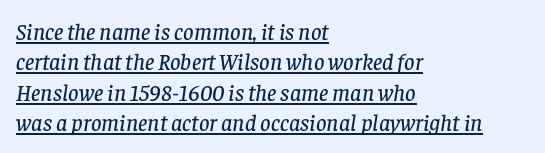
{"italic": "yes", "lean": "right", "slant_degrees": 8, "underline": "yes", "align": "left", "line_spacing": "normal", "line_spacing_ratio": 1.32, "letter_spacing": "normal", "letter_spacing_em": 0.0, "glyph_px": 23}
